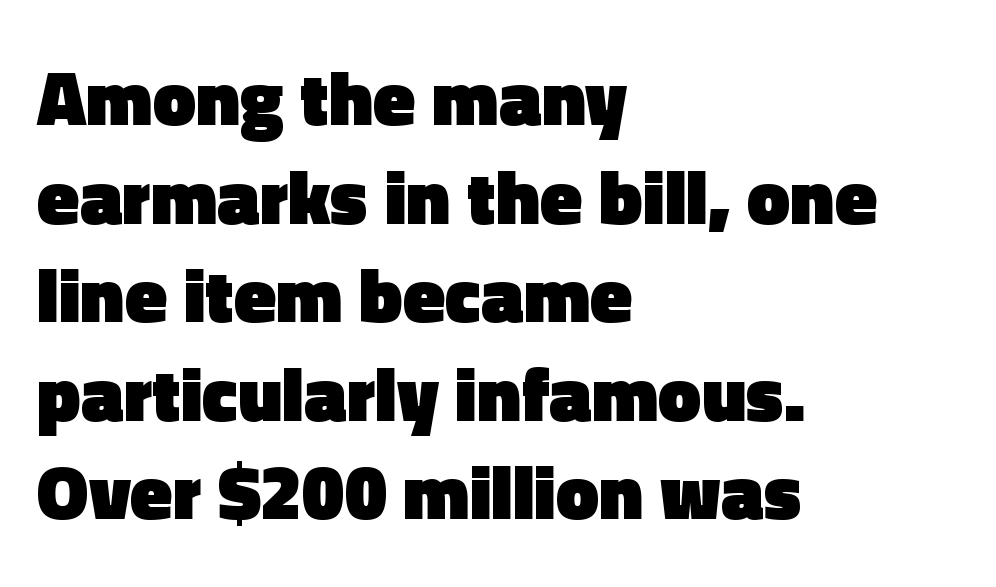
The image shows 77 px heavy sans-serif type, upright; set left-aligned, normal line spacing (1.28x), normal letter spacing, not underlined; a medium x-height.
